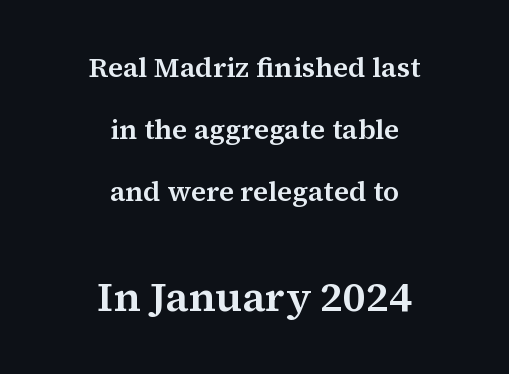
{"serif": "yes", "italic": "no", "width": "normal", "stroke_contrast": "medium", "x_height": "medium", "monospaced": "no", "underline": "no", "align": "center", "line_spacing": "loose", "line_spacing_ratio": 2.22, "letter_spacing": "normal", "letter_spacing_em": 0.0, "larger_block": "second", "size_ratio": 1.5, "glyph_px": 42}
